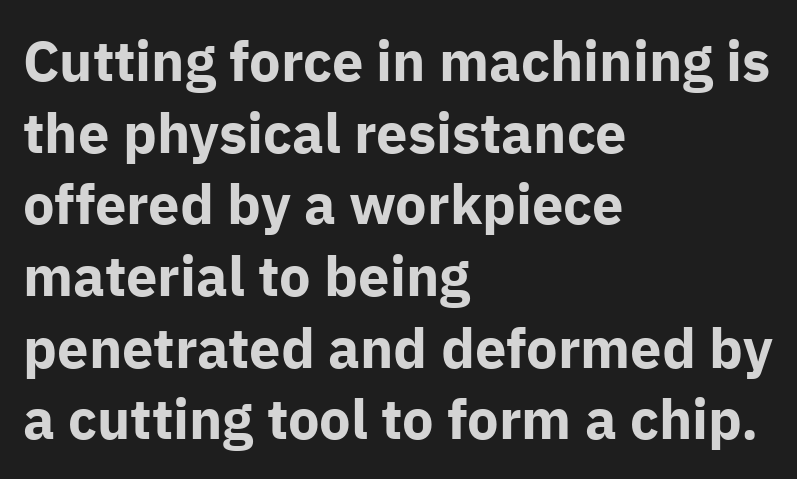
{"serif": "no", "italic": "no", "bold": "yes", "weight": "bold", "width": "normal", "stroke_contrast": "low", "x_height": "medium", "monospaced": "no", "underline": "no", "align": "left", "line_spacing": "normal", "line_spacing_ratio": 1.28, "letter_spacing": "normal", "letter_spacing_em": 0.0, "glyph_px": 56}
